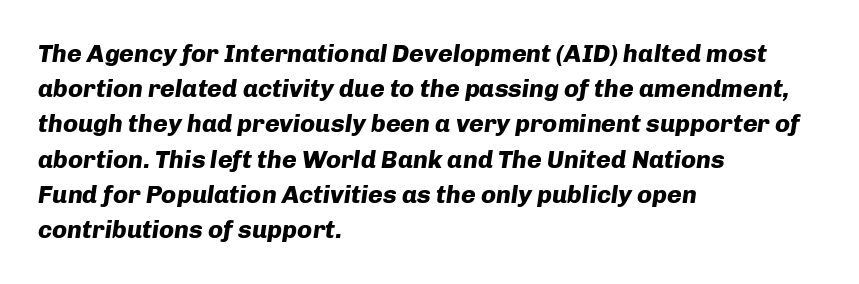
{"italic": "yes", "lean": "right", "slant_degrees": 8, "bold": "yes", "underline": "no", "align": "left", "line_spacing": "normal", "line_spacing_ratio": 1.41, "letter_spacing": "normal", "letter_spacing_em": 0.0, "glyph_px": 25}
